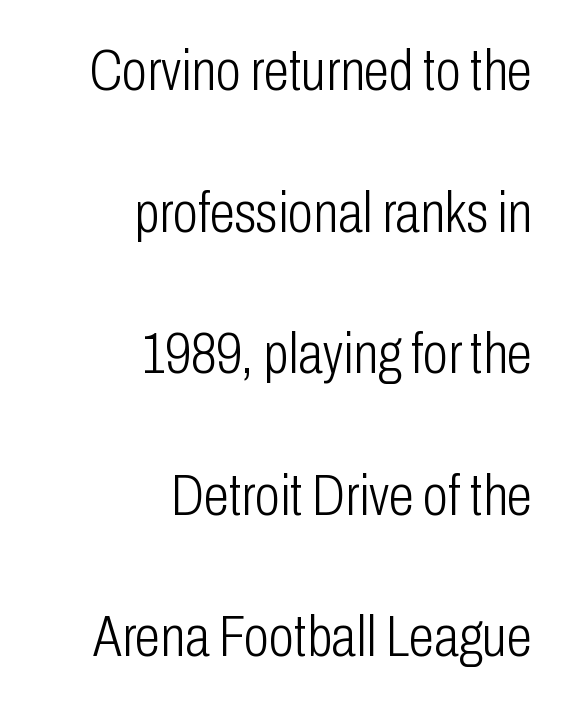
{"serif": "no", "italic": "no", "bold": "no", "weight": "light", "width": "condensed", "stroke_contrast": "low", "x_height": "medium", "monospaced": "no", "underline": "no", "align": "right", "line_spacing": "loose", "line_spacing_ratio": 2.44, "letter_spacing": "normal", "letter_spacing_em": 0.0, "glyph_px": 58}
